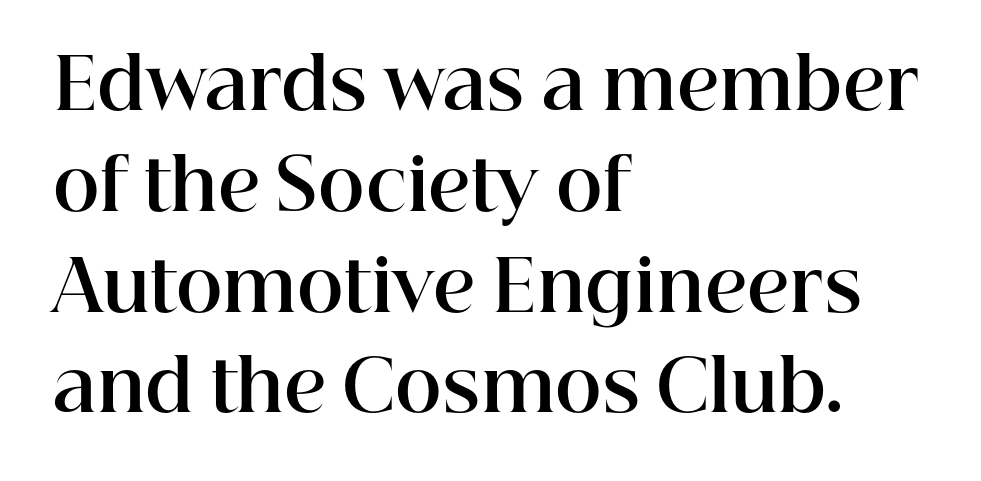
Compared with an ordinary text face, these strokes are far heavier — a full bold. Interline gaps are of average width in this sample. To sum up the face: it has serifs. Here the designer chose a conventional face with non-uniform glyph widths. Beneath every word, the page is bare. The lines in this sample share a left origin and differ only in where they stop.
